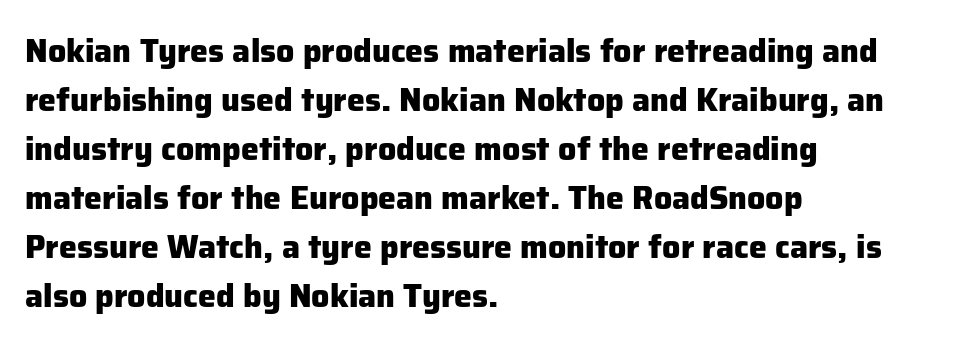
I'd call this a sans setting — the letters go barefoot. A typesetter would call this zero additional tracking. These lines are rendered in a variable-pitch font. These lines stack with their left ends in a neat column.
